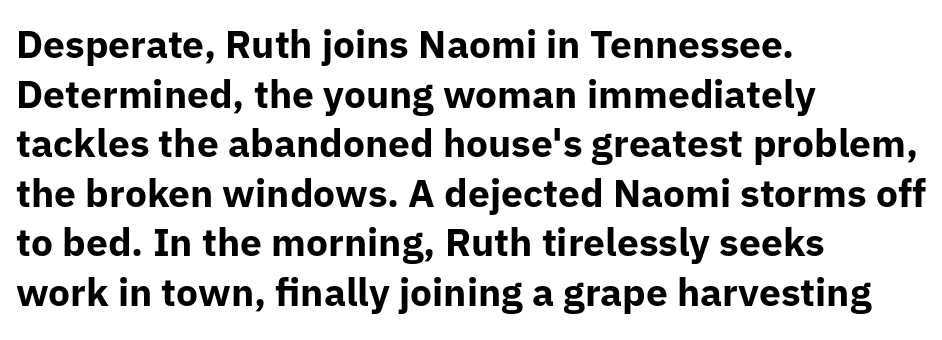
{"serif": "no", "italic": "no", "bold": "yes", "weight": "bold", "width": "normal", "stroke_contrast": "low", "x_height": "medium", "monospaced": "no", "underline": "no", "align": "left", "line_spacing": "normal", "line_spacing_ratio": 1.27, "letter_spacing": "normal", "letter_spacing_em": 0.0, "glyph_px": 39}
